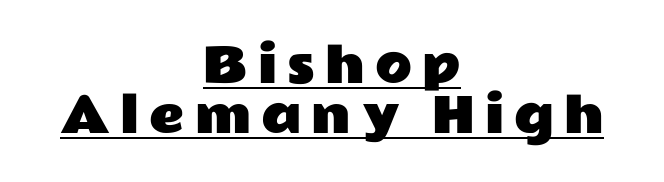
Does the type have serifs? No, each stem ends abruptly. These lines stack symmetrically, like a column narrowing and widening about its center. Short note: letters widely spaced. Upright lettering throughout. Quick note: underline on.
